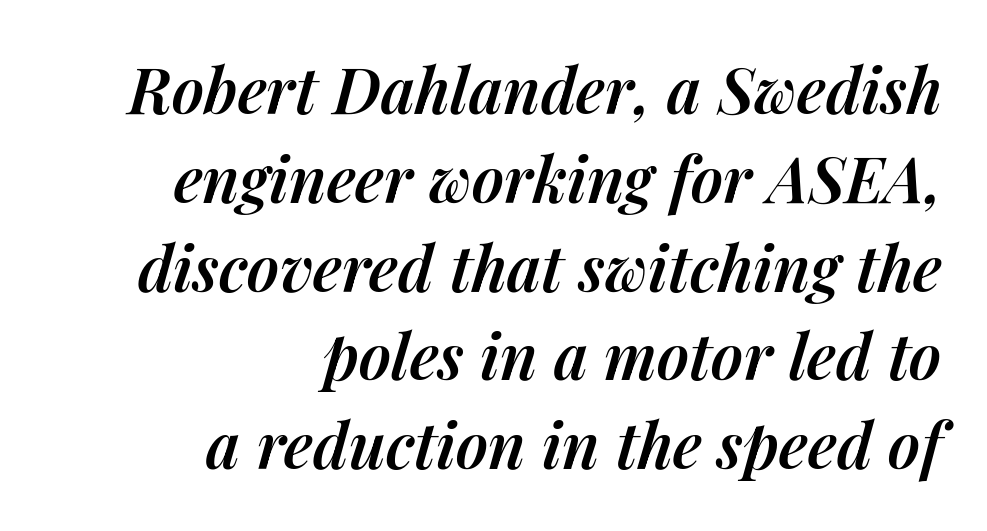
The image shows 63 px semibold type, italic (leaning right); set right-aligned, normal line spacing (1.41x), normal letter spacing, not underlined; medium stroke contrast and a medium x-height.
